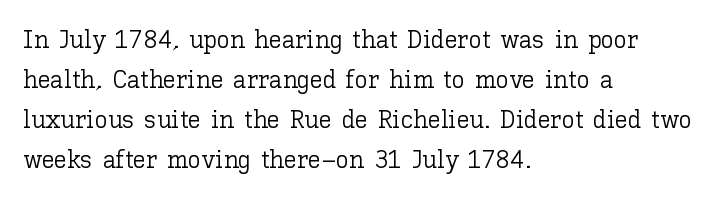
The image shows 26 px text type, upright; set left-aligned, normal line spacing (1.54x), normal letter spacing, not underlined.
